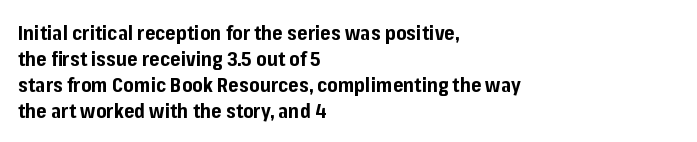
Q: Is the text bold? A: Yes.
Q: Is the text italic (slanted)? A: No, it is upright.
Q: Is the text underlined? A: No.
Q: How is the paragraph aligned? A: Left-aligned.
Q: Is the spacing between letters normal or unusually wide? A: Normal.
Q: Is the spacing between lines tight, normal or loose? A: Normal.
